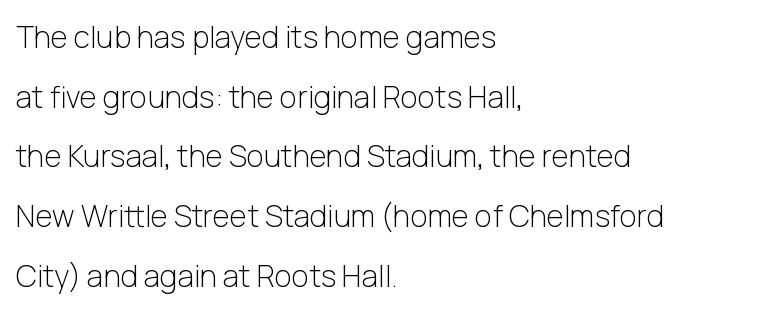
The image shows 30 px light sans-serif type, upright; set left-aligned, loose line spacing (1.99x), normal letter spacing, not underlined; low stroke contrast and a medium x-height.
